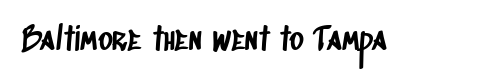
Q: Is the typeface a serif or a sans-serif typeface? A: Sans-serif.
Q: Is the text underlined? A: No.
Q: Is the spacing between letters normal or unusually wide? A: Normal.
Q: Width (condensed, normal, or wide)? A: Condensed.
Q: Stroke contrast? A: Low.
Q: x-height? A: Large.
Q: Monospaced? A: No.
